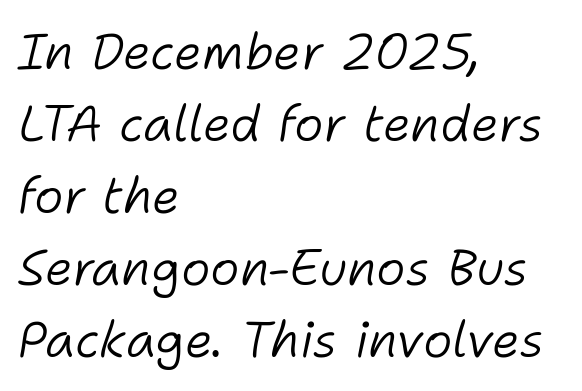
Q: Is the text bold? A: No.
Q: Is the text italic (slanted)? A: Yes, it leans right by about 11 degrees.
Q: Is the text underlined? A: No.
Q: How is the paragraph aligned? A: Left-aligned.
Q: Is the spacing between letters normal or unusually wide? A: Normal.
Q: Is the spacing between lines tight, normal or loose? A: Normal.
Q: Width (condensed, normal, or wide)? A: Normal.
Q: Stroke contrast? A: Low.
Q: x-height? A: Medium.
Q: Monospaced? A: No.
